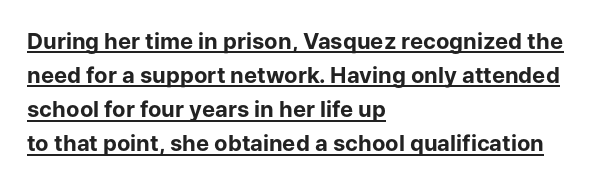
The image shows 22 px bold type, upright; set left-aligned, normal line spacing (1.55x), normal letter spacing, underlined.
